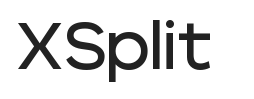
Q: Is the text italic (slanted)? A: No, it is upright.
Q: Is the typeface a serif or a sans-serif typeface? A: Sans-serif.
Q: Is the text underlined? A: No.
Q: Is the spacing between letters normal or unusually wide? A: Normal.
Q: Width (condensed, normal, or wide)? A: Normal.
Q: Stroke contrast? A: Low.
Q: x-height? A: Large.
Q: Monospaced? A: No.
